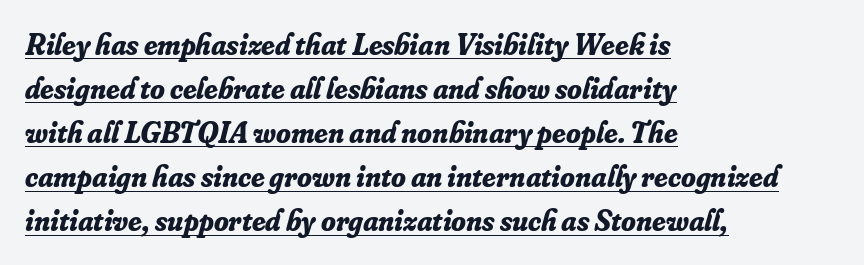
{"serif": "yes", "italic": "yes", "lean": "right", "slant_degrees": 16, "bold": "yes", "weight": "bold", "width": "normal", "stroke_contrast": "low", "x_height": "small", "monospaced": "no", "underline": "yes", "align": "left", "line_spacing": "normal", "line_spacing_ratio": 1.47, "letter_spacing": "normal", "letter_spacing_em": 0.0, "glyph_px": 30}
